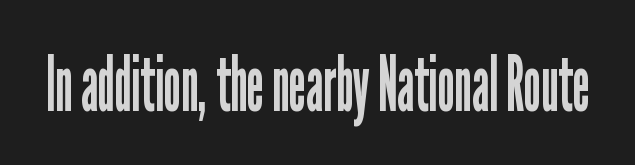
The image shows 77 px regular-weight, condensed sans-serif type, upright; set normal letter spacing, not underlined; low stroke contrast and a medium x-height.
